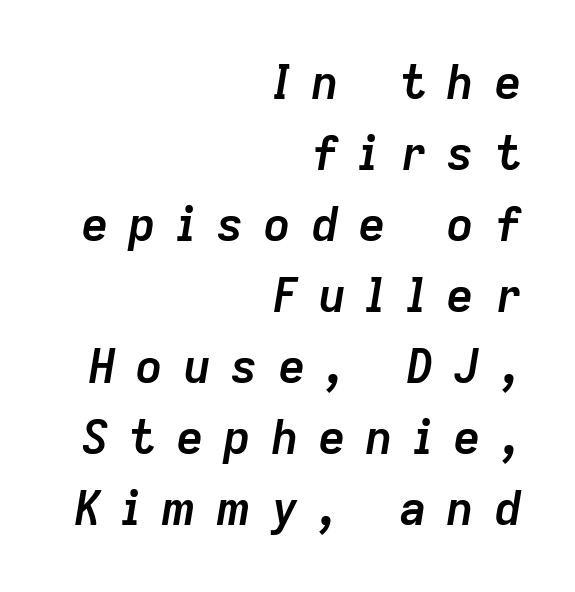
Q: Is the text bold? A: Yes.
Q: Is the text italic (slanted)? A: Yes, it leans right by about 9 degrees.
Q: Is the text underlined? A: No.
Q: How is the paragraph aligned? A: Right-aligned.
Q: Is the spacing between letters normal or unusually wide? A: Unusually wide.
Q: Is the spacing between lines tight, normal or loose? A: Normal.
Q: Width (condensed, normal, or wide)? A: Normal.
Q: Stroke contrast? A: Low.
Q: x-height? A: Medium.
Q: Monospaced? A: No.
